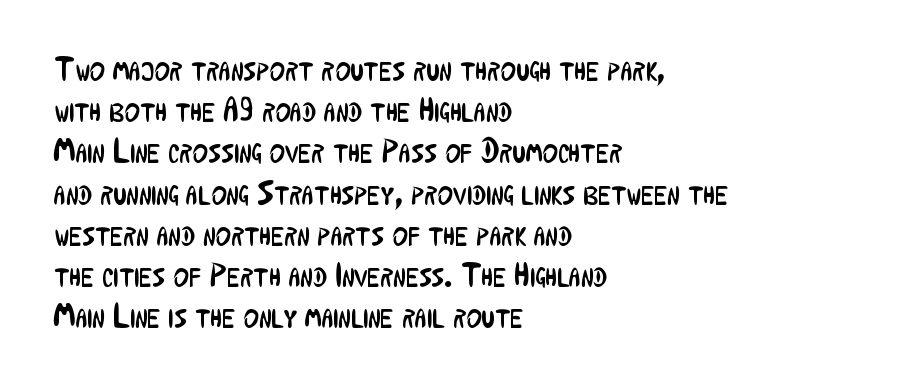
The image shows 33 px regular-weight, condensed sans-serif type, upright; set left-aligned, normal line spacing (1.25x), normal letter spacing, not underlined; low stroke contrast and a medium x-height.
